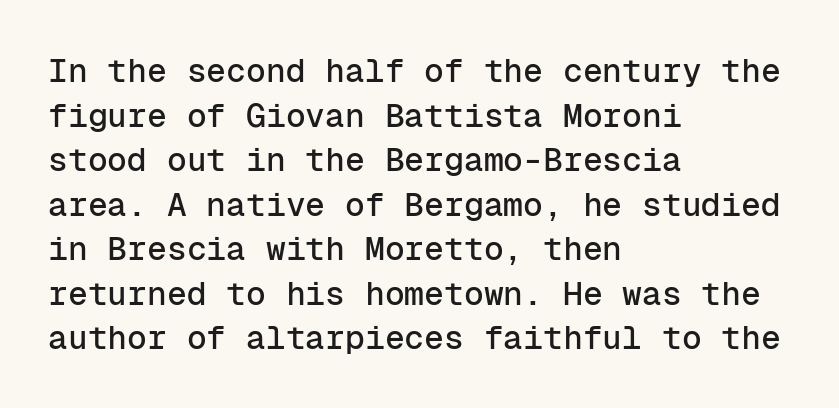
{"serif": "no", "italic": "no", "width": "normal", "stroke_contrast": "low", "x_height": "medium", "monospaced": "yes", "underline": "no", "align": "left", "line_spacing": "normal", "line_spacing_ratio": 1.35, "letter_spacing": "normal", "letter_spacing_em": 0.0, "glyph_px": 33}
